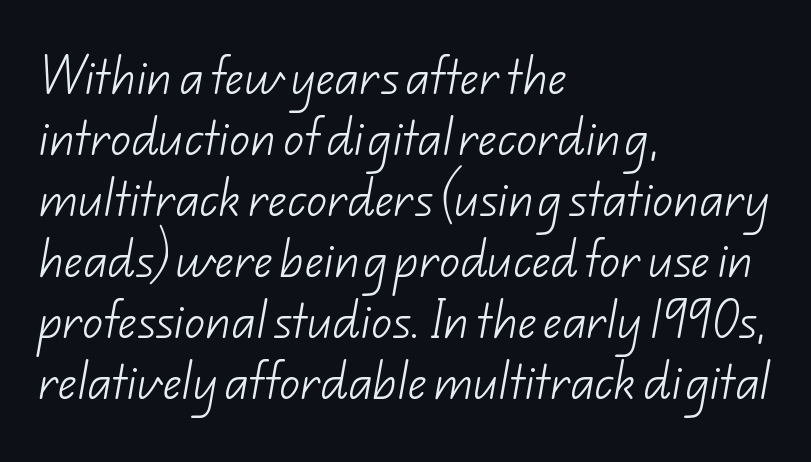
Character widths vary here, with narrow letters taking less room than wide ones. Stroke mass is kept to a normal reading level or below. Look at the bottom of the vertical strokes: they stop flat, with no serifs. Does the copy run flush right? No — it runs flush left. Beneath every word, the page is bare.
